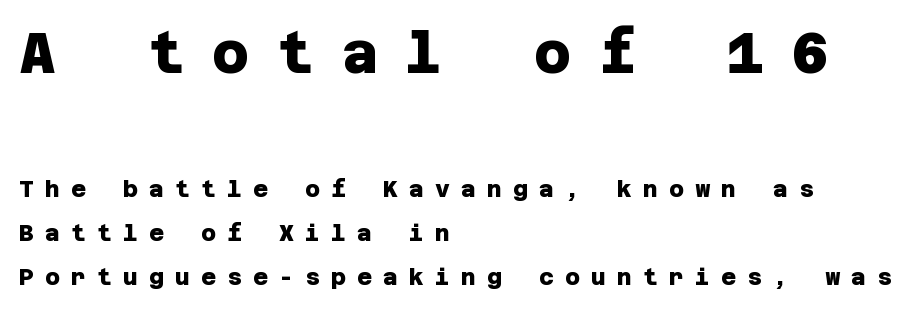
The image shows 57 px heavy sans-serif type; set left-aligned, loose line spacing (1.93x), unusually wide letter spacing (+0.48 em), not underlined; the first (top) block is 2.48x larger; low stroke contrast and a large x-height.
